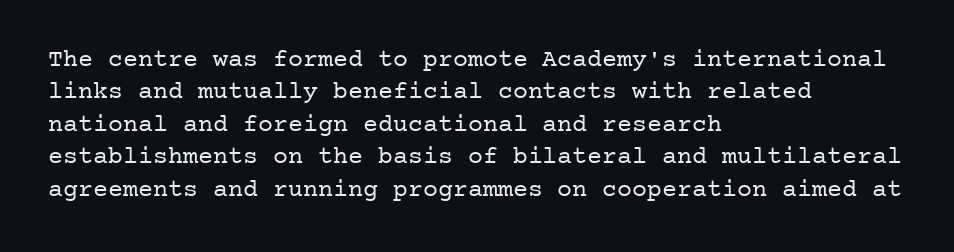
Q: Is the text bold? A: No.
Q: Is the text italic (slanted)? A: No, it is upright.
Q: Is the text underlined? A: No.
Q: How is the paragraph aligned? A: Left-aligned.
Q: Is the spacing between letters normal or unusually wide? A: Normal.
Q: Is the spacing between lines tight, normal or loose? A: Normal.
